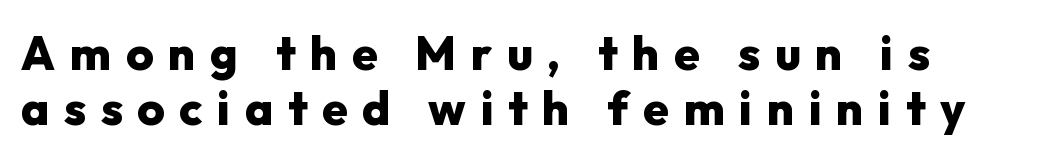
The image shows 47 px heavy sans-serif type, upright; set line spacing 1.16x, unusually wide letter spacing (+0.31 em), not underlined; low stroke contrast and a medium x-height.
